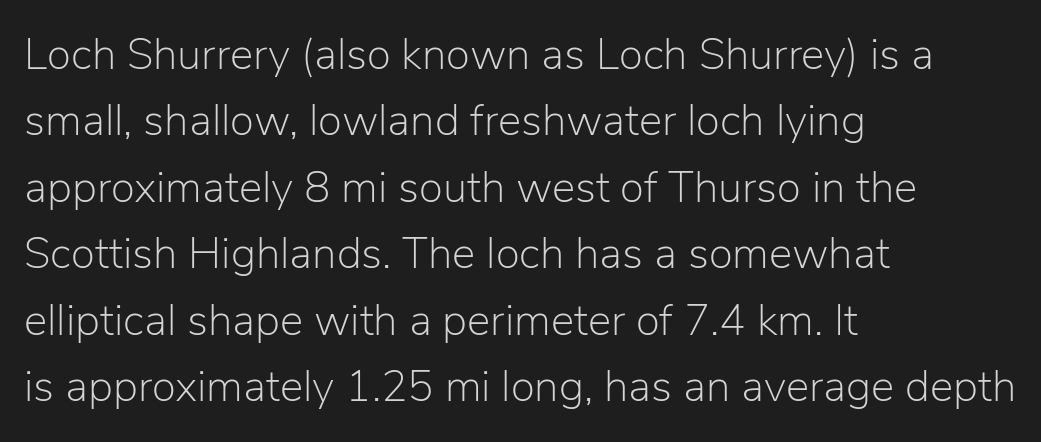
The image shows 44 px light sans-serif type, upright; set left-aligned, normal line spacing (1.51x), normal letter spacing, not underlined; low stroke contrast and a medium x-height.
